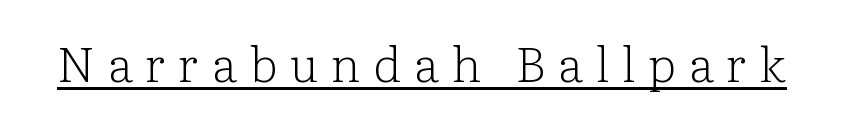
The image shows 48 px light serif type, upright; set unusually wide letter spacing (+0.26 em), underlined; low stroke contrast and a medium x-height.
